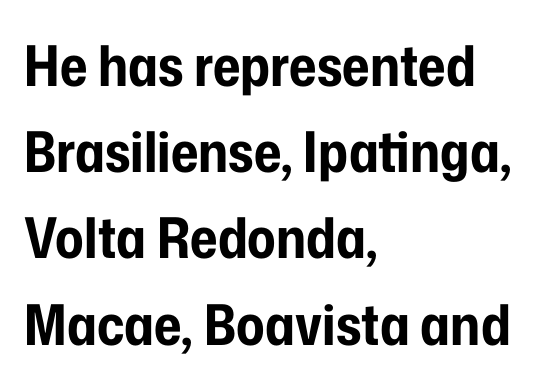
The image shows 56 px bold, condensed sans-serif type, upright; set left-aligned, normal line spacing (1.54x), normal letter spacing, not underlined; low stroke contrast and a medium x-height.
